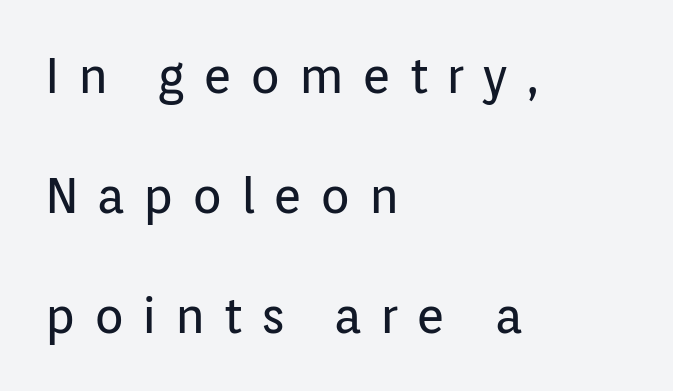
Q: Is the text bold? A: No.
Q: Is the text italic (slanted)? A: No, it is upright.
Q: Is the typeface a serif or a sans-serif typeface? A: Sans-serif.
Q: Is the text underlined? A: No.
Q: How is the paragraph aligned? A: Left-aligned.
Q: Is the spacing between letters normal or unusually wide? A: Unusually wide.
Q: Is the spacing between lines tight, normal or loose? A: Loose.
Q: Width (condensed, normal, or wide)? A: Normal.
Q: Stroke contrast? A: Low.
Q: x-height? A: Medium.
Q: Monospaced? A: No.
